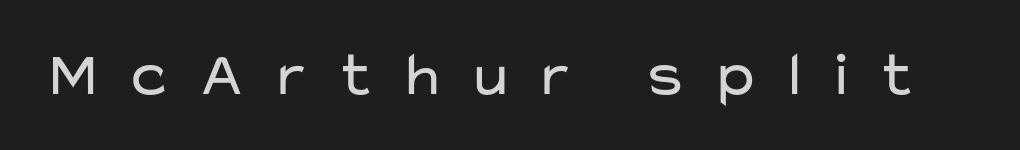
The image shows 63 px regular-weight, wide sans-serif type, upright; set unusually wide letter spacing (+0.35 em), not underlined; low stroke contrast and a medium x-height.
